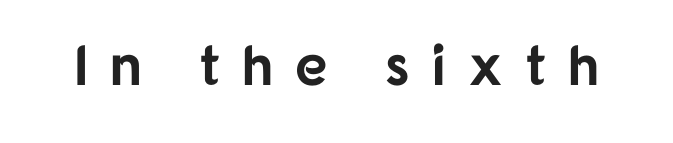
Q: Is the text bold? A: Yes.
Q: Is the text italic (slanted)? A: No, it is upright.
Q: Is the typeface a serif or a sans-serif typeface? A: Sans-serif.
Q: Is the text underlined? A: No.
Q: Is the spacing between letters normal or unusually wide? A: Unusually wide.
Q: Width (condensed, normal, or wide)? A: Normal.
Q: Stroke contrast? A: Low.
Q: x-height? A: Medium.
Q: Monospaced? A: No.
